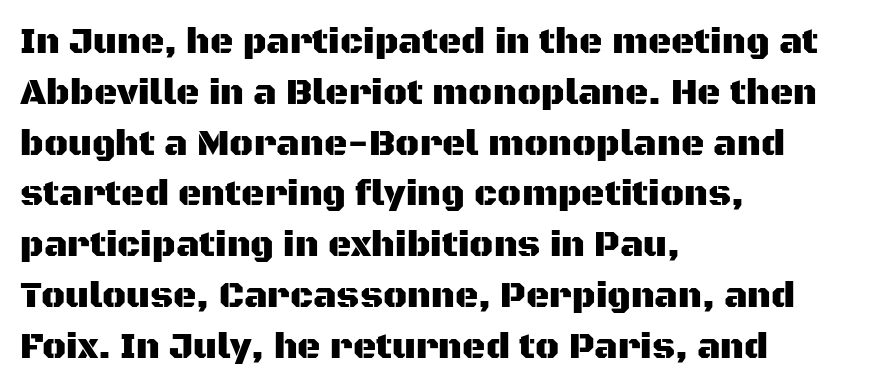
The image shows 36 px sans-serif type, upright; set left-aligned, normal line spacing (1.41x), normal letter spacing, not underlined; medium stroke contrast and a large x-height.
